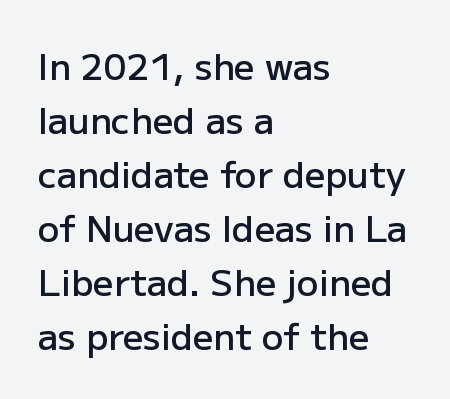
{"serif": "no", "italic": "no", "bold": "semi", "weight": "semibold", "width": "normal", "stroke_contrast": "low", "x_height": "medium", "monospaced": "no", "underline": "no", "align": "left", "line_spacing": "normal", "line_spacing_ratio": 1.5, "letter_spacing": "normal", "letter_spacing_em": 0.0, "glyph_px": 36}
